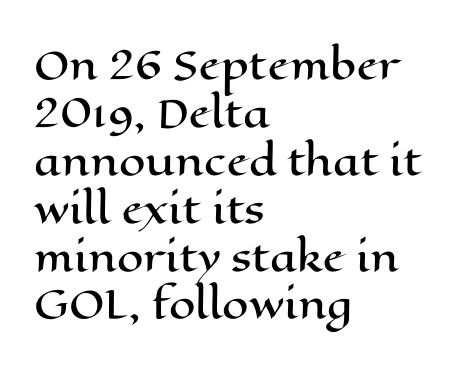
Q: Is the text italic (slanted)? A: No, it is upright.
Q: Is the text underlined? A: No.
Q: How is the paragraph aligned? A: Left-aligned.
Q: Is the spacing between letters normal or unusually wide? A: Normal.
Q: Is the spacing between lines tight, normal or loose? A: Normal.
Q: Width (condensed, normal, or wide)? A: Wide.
Q: Stroke contrast? A: High.
Q: x-height? A: Medium.
Q: Monospaced? A: No.
